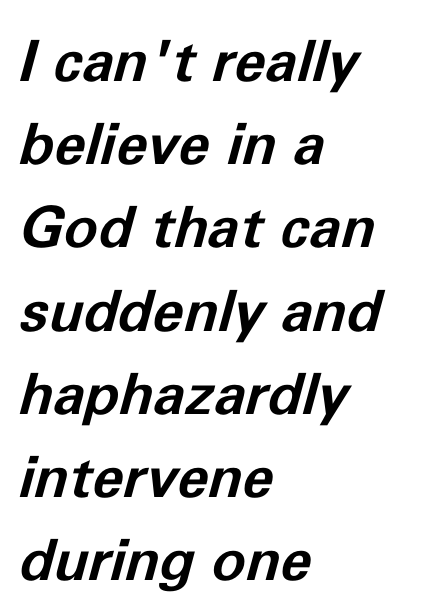
The image shows 57 px bold type, italic (leaning right); set left-aligned, normal line spacing (1.46x), normal letter spacing, not underlined; low stroke contrast and a medium x-height.
